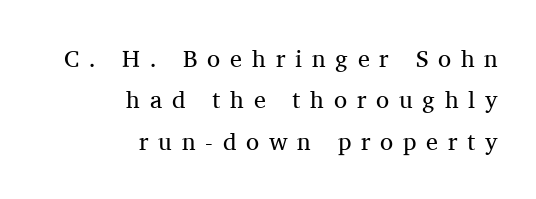
{"italic": "no", "bold": "no", "underline": "no", "align": "right", "line_spacing_ratio": 1.72, "letter_spacing": "wide", "letter_spacing_em": 0.41, "glyph_px": 24}
